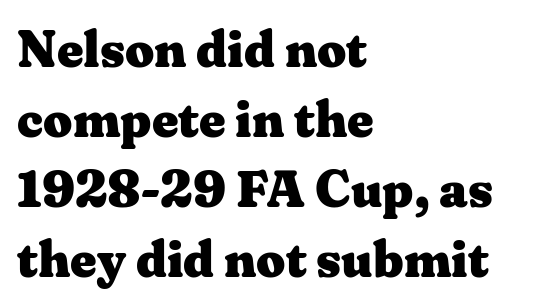
The image shows 51 px heavy, wide serif type, upright; set left-aligned, normal line spacing (1.37x), normal letter spacing, not underlined; medium stroke contrast and a medium x-height.
